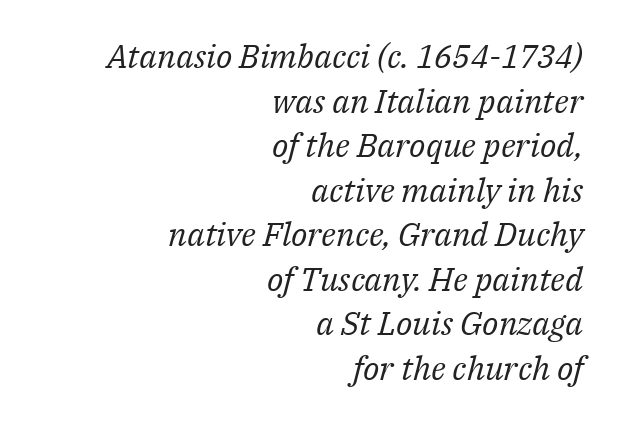
Q: Is the text bold? A: No.
Q: Is the text italic (slanted)? A: Yes, it leans right by about 14 degrees.
Q: Is the typeface a serif or a sans-serif typeface? A: Serif.
Q: Is the text underlined? A: No.
Q: How is the paragraph aligned? A: Right-aligned.
Q: Is the spacing between letters normal or unusually wide? A: Normal.
Q: Is the spacing between lines tight, normal or loose? A: Normal.
Q: Width (condensed, normal, or wide)? A: Normal.
Q: Stroke contrast? A: Medium.
Q: x-height? A: Medium.
Q: Monospaced? A: No.
